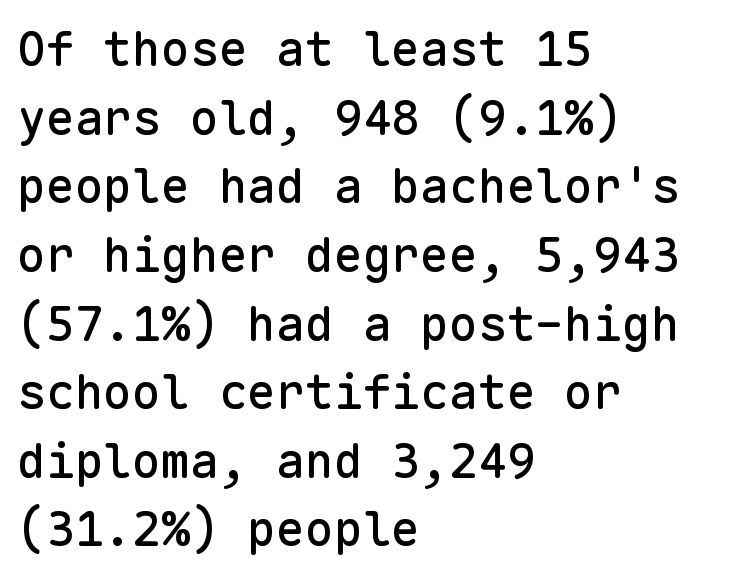
Think of a typewriter: that constant character pitch is what you see here. The passage is arranged the way most books set body copy — flush left. This is the regular roman posture of the typeface. Is this a sans? Yes — the strokes have no serifs. Between one letter and the next there's only the usual sliver of space. Leading: standard.
